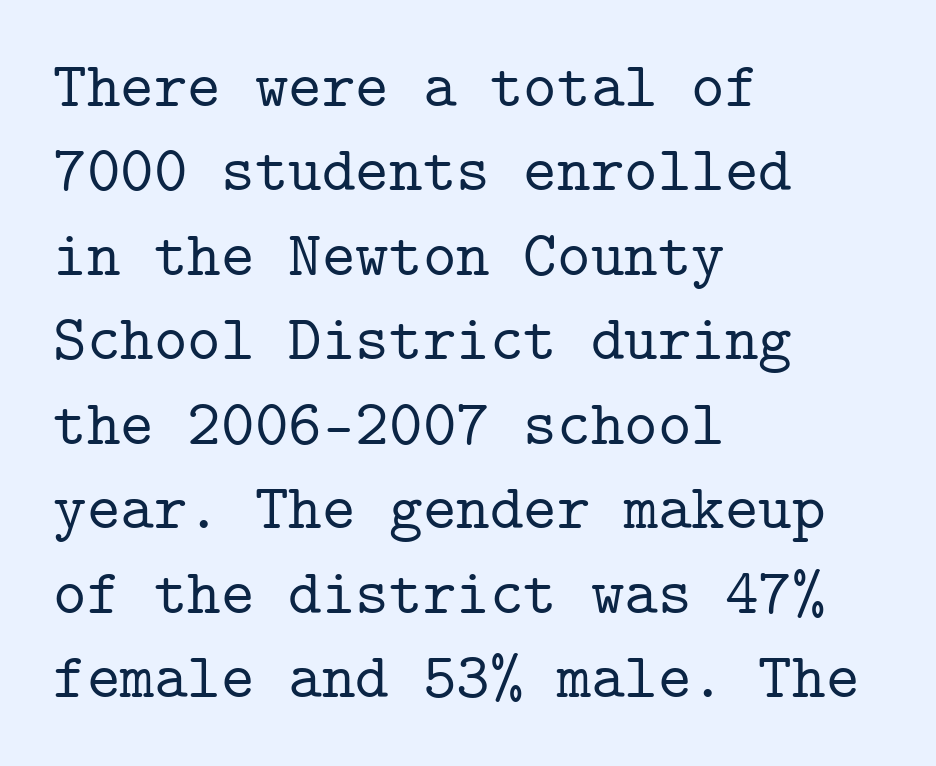
The image shows 64 px serif type, upright, monospaced; set left-aligned, normal line spacing (1.32x), normal letter spacing, not underlined; low stroke contrast and a medium x-height.
